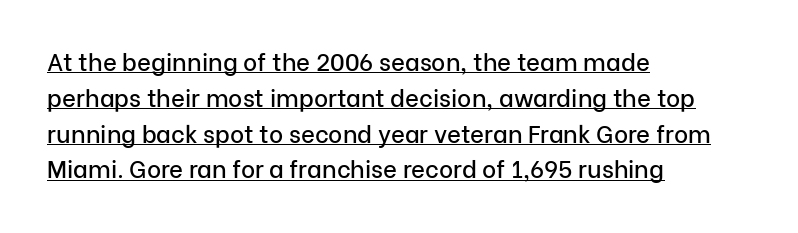
Does the copy run flush right? No — it runs flush left. Default kerning and tracking; the words read as compact shapes. The typography opts for an upright posture over an oblique one. The rows are spaced the way most documents space them.
